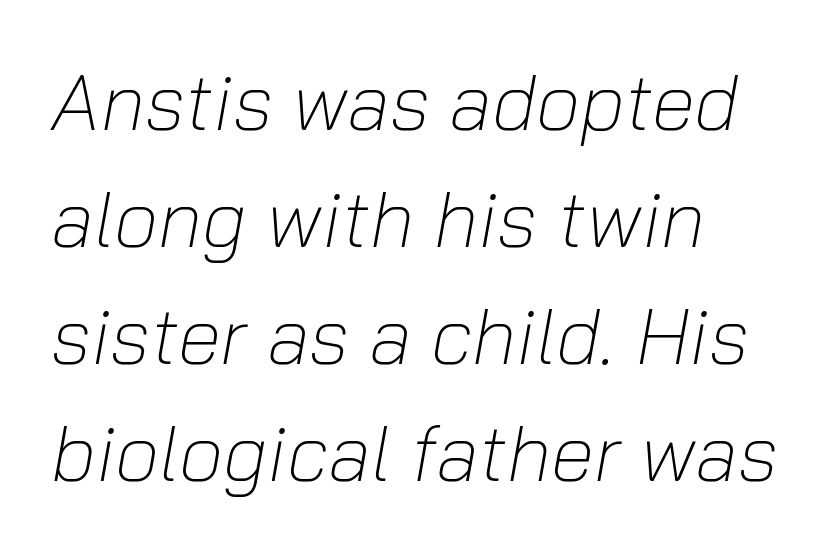
Q: Is the text bold? A: No.
Q: Is the text italic (slanted)? A: Yes, it leans right by about 10 degrees.
Q: Is the text underlined? A: No.
Q: How is the paragraph aligned? A: Left-aligned.
Q: Is the spacing between letters normal or unusually wide? A: Normal.
Q: Is the spacing between lines tight, normal or loose? A: Normal.
Q: Width (condensed, normal, or wide)? A: Normal.
Q: Stroke contrast? A: Low.
Q: x-height? A: Medium.
Q: Monospaced? A: No.
